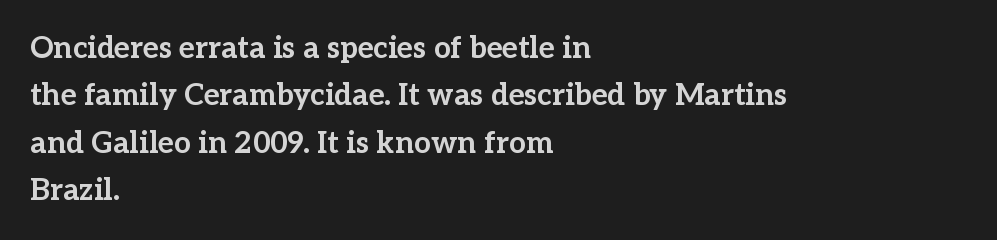
{"serif": "yes", "italic": "no", "bold": "yes", "weight": "bold", "width": "normal", "stroke_contrast": "low", "x_height": "medium", "monospaced": "no", "underline": "no", "align": "left", "line_spacing": "normal", "line_spacing_ratio": 1.58, "letter_spacing": "normal", "letter_spacing_em": 0.0, "glyph_px": 30}
